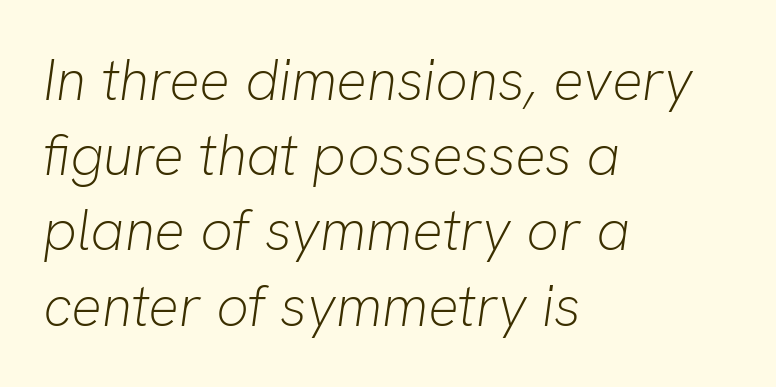
Bold? No — there's no thickening of the strokes. A typesetter would call this zero additional tracking. The glyphs are unaccompanied by any horizontal stroke below them. Does the lettering tilt? It does — this is italic.
